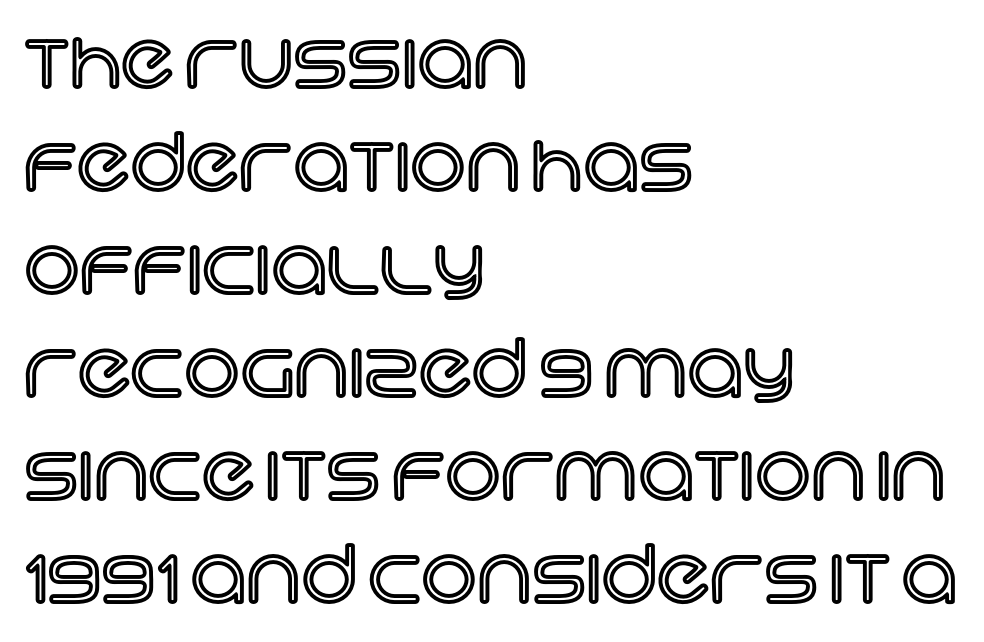
The image shows 78 px text type, upright; set left-aligned, normal line spacing (1.32x), normal letter spacing, not underlined; a large x-height.
